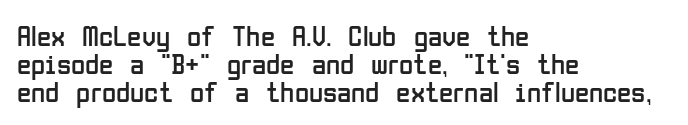
The image shows 29 px regular-weight, condensed sans-serif type, upright; set left-aligned, tight line spacing (0.96x), normal letter spacing, not underlined; low stroke contrast and a medium x-height.
